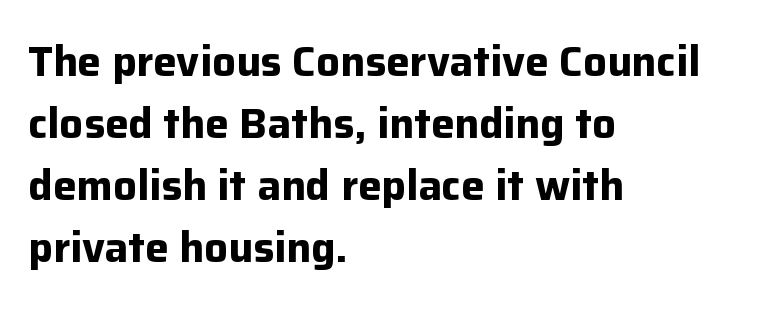
Q: Is the text bold? A: Yes.
Q: Is the text italic (slanted)? A: No, it is upright.
Q: Is the typeface a serif or a sans-serif typeface? A: Sans-serif.
Q: Is the text underlined? A: No.
Q: How is the paragraph aligned? A: Left-aligned.
Q: Is the spacing between letters normal or unusually wide? A: Normal.
Q: Is the spacing between lines tight, normal or loose? A: Normal.
Q: Width (condensed, normal, or wide)? A: Normal.
Q: Stroke contrast? A: Low.
Q: x-height? A: Medium.
Q: Monospaced? A: No.
